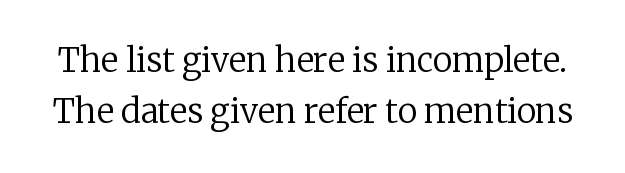
Q: Is the text bold? A: No.
Q: Is the text italic (slanted)? A: No, it is upright.
Q: Is the typeface a serif or a sans-serif typeface? A: Serif.
Q: Is the text underlined? A: No.
Q: Is the spacing between letters normal or unusually wide? A: Normal.
Q: Is the spacing between lines tight, normal or loose? A: Normal.
Q: Width (condensed, normal, or wide)? A: Normal.
Q: Stroke contrast? A: Low.
Q: x-height? A: Medium.
Q: Monospaced? A: No.
